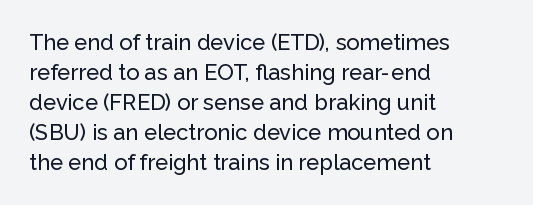
{"italic": "no", "underline": "no", "align": "left", "line_spacing": "normal", "line_spacing_ratio": 1.36, "letter_spacing": "normal", "letter_spacing_em": 0.0, "glyph_px": 22}
